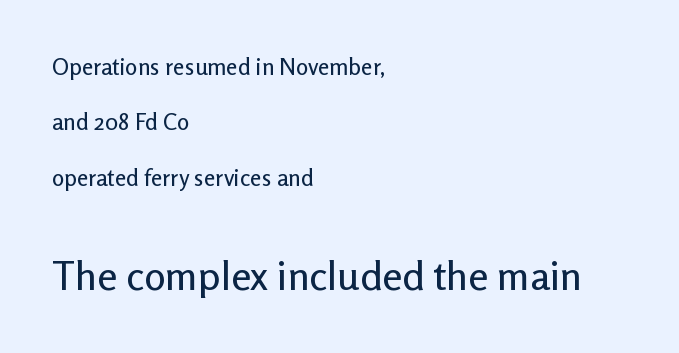
Q: Is the text italic (slanted)? A: No, it is upright.
Q: Is the typeface a serif or a sans-serif typeface? A: Sans-serif.
Q: Is the text underlined? A: No.
Q: How is the paragraph aligned? A: Left-aligned.
Q: Is the spacing between letters normal or unusually wide? A: Normal.
Q: Is the spacing between lines tight, normal or loose? A: Loose.
Q: Which block of text is set in a larger size, the first (top) or the second (bottom)? A: The second (bottom) one.
Q: Width (condensed, normal, or wide)? A: Normal.
Q: Stroke contrast? A: Low.
Q: x-height? A: Medium.
Q: Monospaced? A: No.
